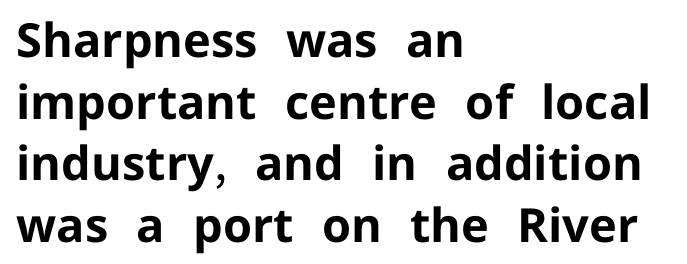
{"serif": "no", "italic": "no", "bold": "yes", "weight": "bold", "width": "normal", "stroke_contrast": "low", "x_height": "medium", "monospaced": "no", "underline": "no", "align": "left", "line_spacing": "normal", "line_spacing_ratio": 1.31, "letter_spacing": "normal", "letter_spacing_em": 0.0, "glyph_px": 47}
